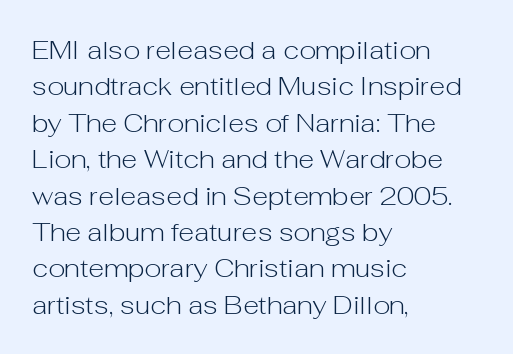
Short and long lines alike share a common starting point at left. The typeface has the unassuming heft of standard copy or less. Is the letter spacing exaggerated? No — it looks like the ordinary default. Has an underline been added? It has not. Posture: vertical.
